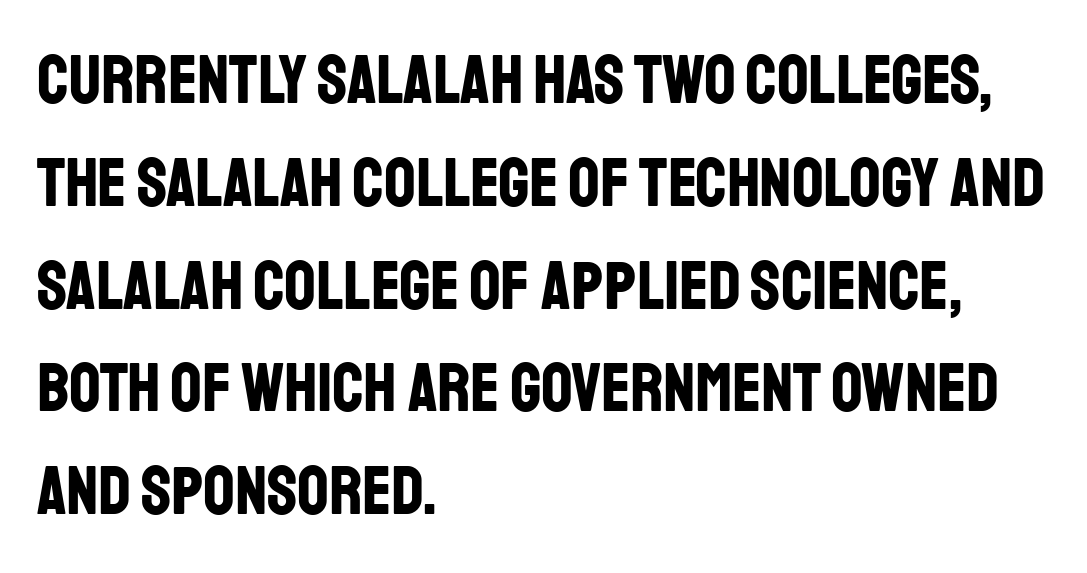
Q: Is the text bold? A: Yes.
Q: Is the text italic (slanted)? A: No, it is upright.
Q: Is the typeface a serif or a sans-serif typeface? A: Sans-serif.
Q: Is the text underlined? A: No.
Q: How is the paragraph aligned? A: Left-aligned.
Q: Is the spacing between letters normal or unusually wide? A: Normal.
Q: Is the spacing between lines tight, normal or loose? A: Normal.
Q: Width (condensed, normal, or wide)? A: Condensed.
Q: Stroke contrast? A: Low.
Q: x-height? A: Large.
Q: Monospaced? A: No.
